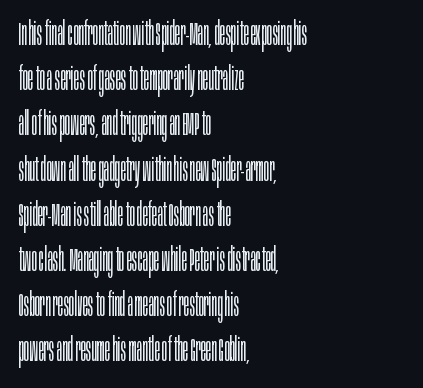
In terms of posture, this sample is upright. The designer went with a sans here, leaving each stem footless. Vertically, the passage feels balanced, rows spaced as you'd expect. Spacing verdict: proportional, widths tailored to each character.
